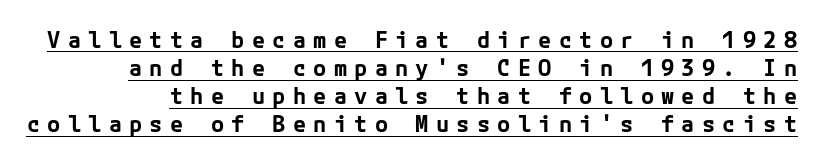
Q: Is the text bold? A: Yes.
Q: Is the text italic (slanted)? A: No, it is upright.
Q: Is the text underlined? A: Yes.
Q: Is the spacing between letters normal or unusually wide? A: Unusually wide.
Q: Is the spacing between lines tight, normal or loose? A: Normal.
